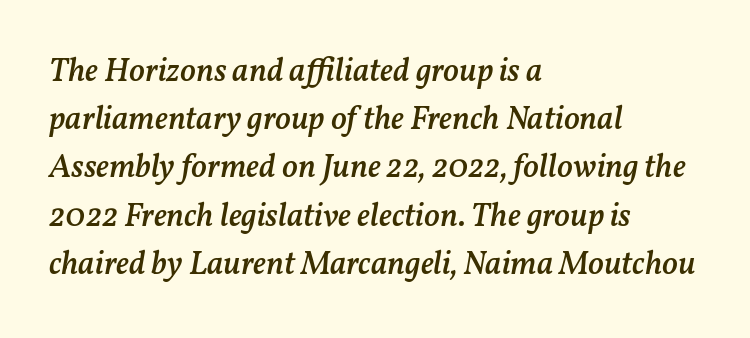
The image shows 33 px semibold type, italic (leaning right); set left-aligned, normal line spacing (1.46x), normal letter spacing, not underlined; medium stroke contrast and a medium x-height.
